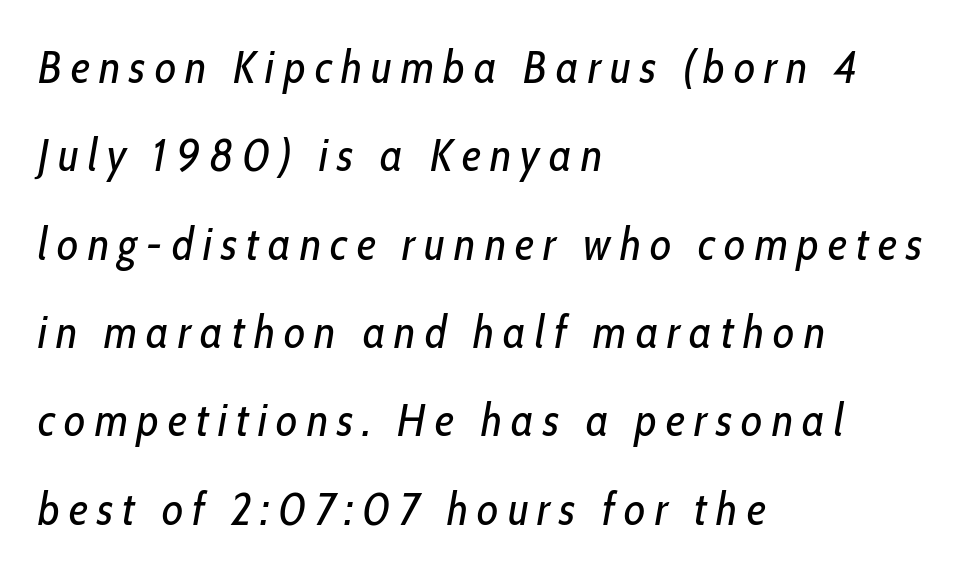
Q: Is the text bold? A: No.
Q: Is the text italic (slanted)? A: Yes, it leans right by about 10 degrees.
Q: Is the text underlined? A: No.
Q: How is the paragraph aligned? A: Left-aligned.
Q: Is the spacing between letters normal or unusually wide? A: Unusually wide.
Q: Is the spacing between lines tight, normal or loose? A: Loose.
Q: Width (condensed, normal, or wide)? A: Condensed.
Q: Stroke contrast? A: Low.
Q: x-height? A: Medium.
Q: Monospaced? A: No.
